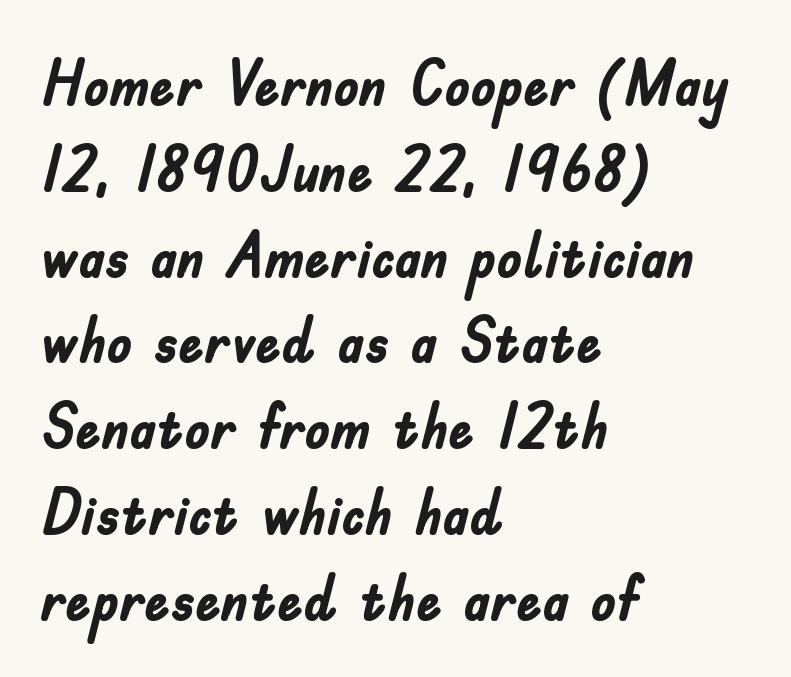
The image shows 64 px semibold, condensed sans-serif type; set left-aligned, normal line spacing (1.34x), normal letter spacing, not underlined; low stroke contrast and a small x-height.
